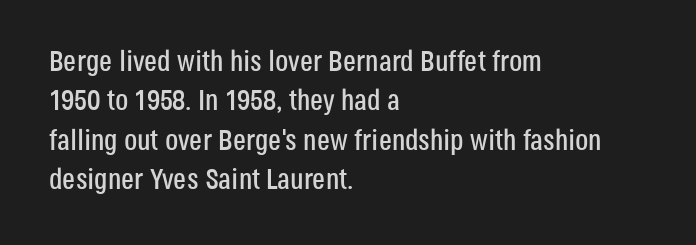
The zone under the glyphs is completely vacant. These lines sit exactly where default settings would place them. The gaps between neighbouring characters are ordinary and unremarkable. The lines are quadded left.
